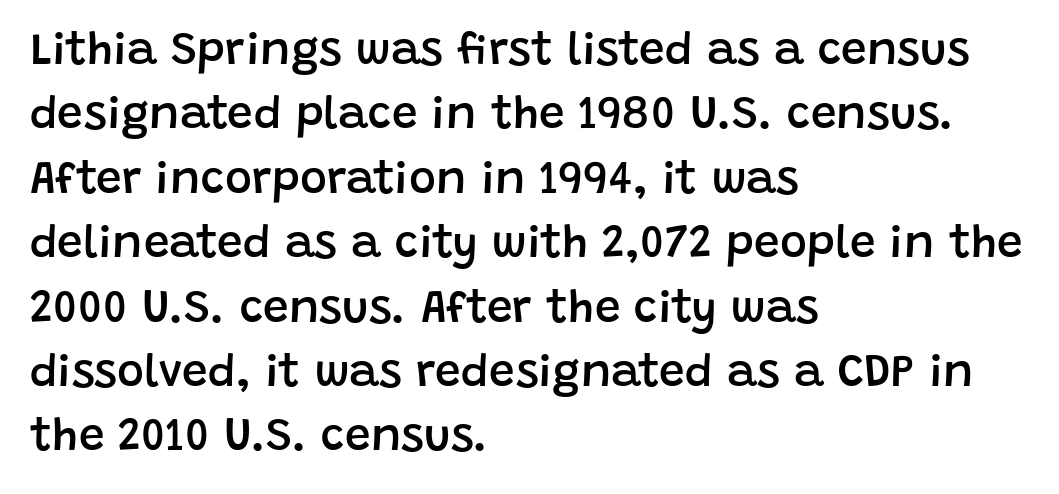
Q: Is the text bold? A: Semi-bold.
Q: Is the text italic (slanted)? A: No, it is upright.
Q: Is the typeface a serif or a sans-serif typeface? A: Sans-serif.
Q: Is the text underlined? A: No.
Q: How is the paragraph aligned? A: Left-aligned.
Q: Is the spacing between letters normal or unusually wide? A: Normal.
Q: Is the spacing between lines tight, normal or loose? A: Normal.
Q: Width (condensed, normal, or wide)? A: Normal.
Q: Stroke contrast? A: Low.
Q: x-height? A: Large.
Q: Monospaced? A: No.
